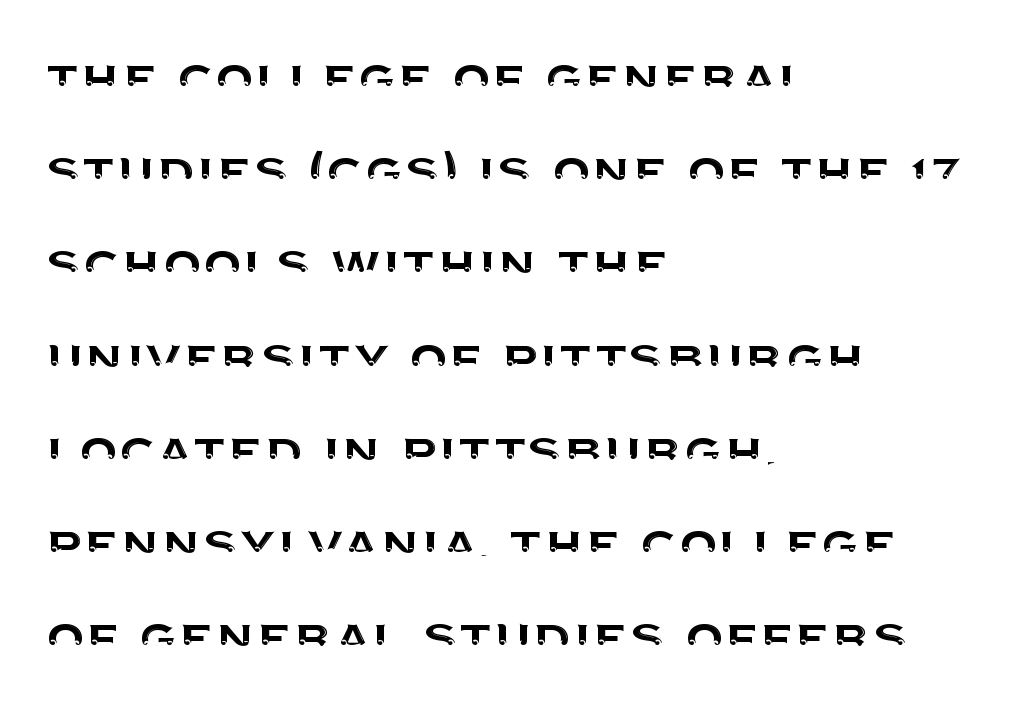
{"serif": "no", "italic": "no", "width": "normal", "stroke_contrast": "medium", "x_height": "large", "monospaced": "no", "underline": "no", "align": "left", "line_spacing": "normal", "line_spacing_ratio": 1.48, "letter_spacing": "normal", "letter_spacing_em": 0.0, "glyph_px": 63}
